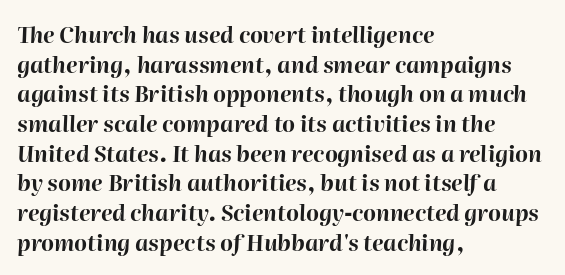
The image shows 22 px bold type, italic (leaning right); set left-aligned, normal line spacing (1.35x), normal letter spacing, not underlined.
